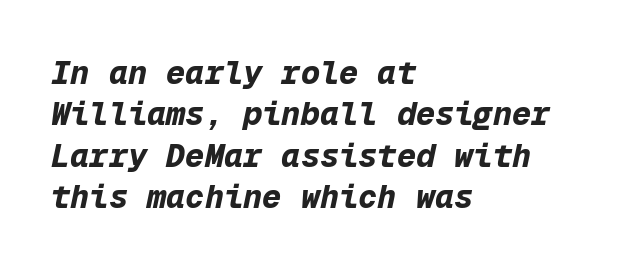
Q: Is the text bold? A: Yes.
Q: Is the text italic (slanted)? A: Yes, it leans right by about 12 degrees.
Q: Is the text underlined? A: No.
Q: How is the paragraph aligned? A: Left-aligned.
Q: Is the spacing between letters normal or unusually wide? A: Normal.
Q: Is the spacing between lines tight, normal or loose? A: Normal.
Q: Width (condensed, normal, or wide)? A: Normal.
Q: Stroke contrast? A: Low.
Q: x-height? A: Medium.
Q: Monospaced? A: Yes.
